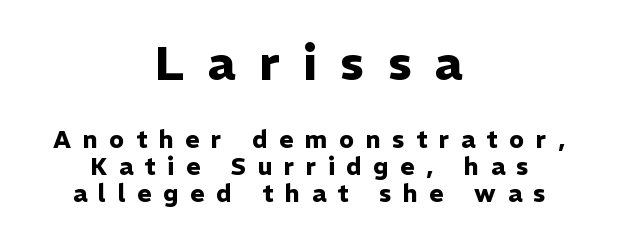
Every row of glyphs is offset so its center matches the block's center. Do the characters align in a grid? No, the font is proportional. Posture: upright roman. Each new line begins almost immediately beneath the previous one.
